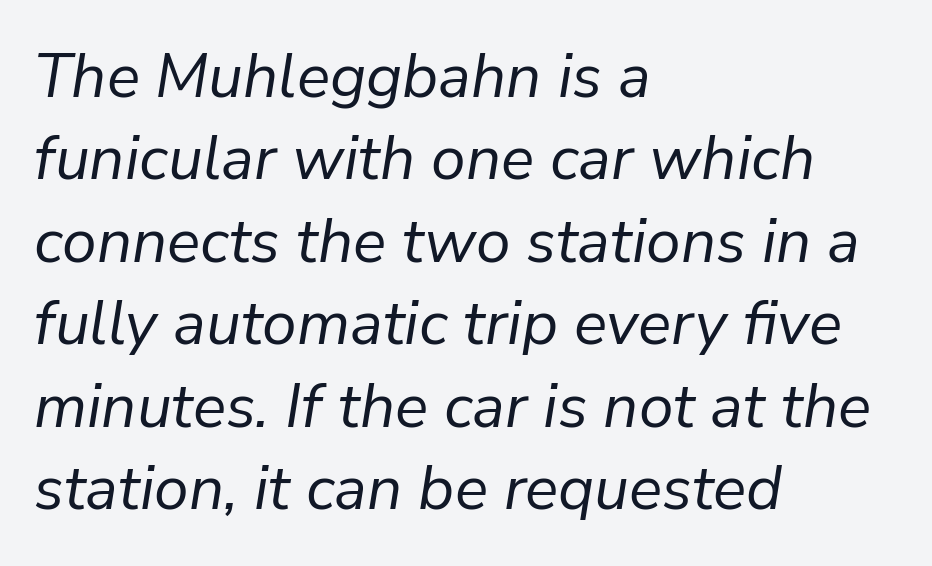
The image shows 62 px regular-weight type, italic (leaning right); set left-aligned, normal line spacing (1.33x), normal letter spacing, not underlined; low stroke contrast and a medium x-height.
